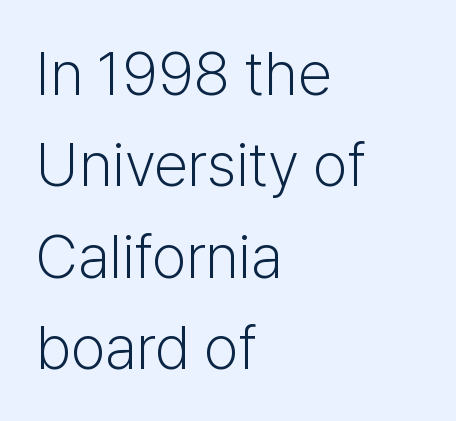
Q: Is the text bold? A: No.
Q: Is the text italic (slanted)? A: No, it is upright.
Q: Is the typeface a serif or a sans-serif typeface? A: Sans-serif.
Q: Is the text underlined? A: No.
Q: How is the paragraph aligned? A: Left-aligned.
Q: Is the spacing between letters normal or unusually wide? A: Normal.
Q: Is the spacing between lines tight, normal or loose? A: Normal.
Q: Width (condensed, normal, or wide)? A: Normal.
Q: Stroke contrast? A: Low.
Q: x-height? A: Medium.
Q: Monospaced? A: No.
